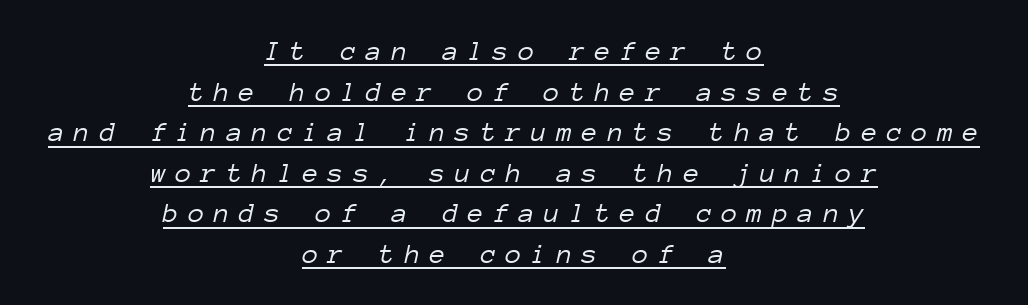
The image shows 29 px light type, italic (leaning right), monospaced; set centered, normal line spacing (1.4x), unusually wide letter spacing (+0.33 em), underlined; low stroke contrast and a medium x-height.
